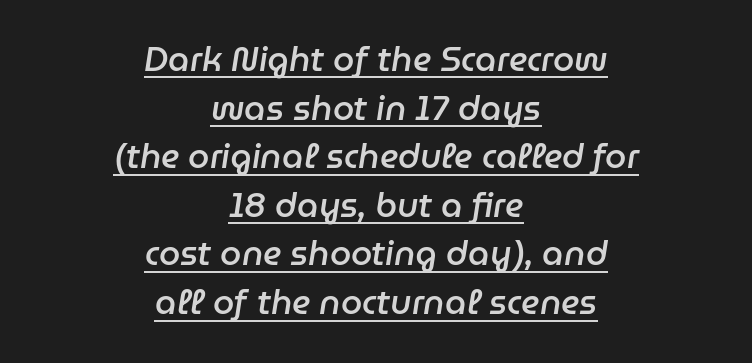
Q: Is the text bold? A: Semi-bold.
Q: Is the text italic (slanted)? A: Yes, it leans right by about 9 degrees.
Q: Is the text underlined? A: Yes.
Q: How is the paragraph aligned? A: Centered.
Q: Is the spacing between letters normal or unusually wide? A: Normal.
Q: Is the spacing between lines tight, normal or loose? A: Normal.
Q: Width (condensed, normal, or wide)? A: Normal.
Q: Stroke contrast? A: Low.
Q: x-height? A: Medium.
Q: Monospaced? A: No.
